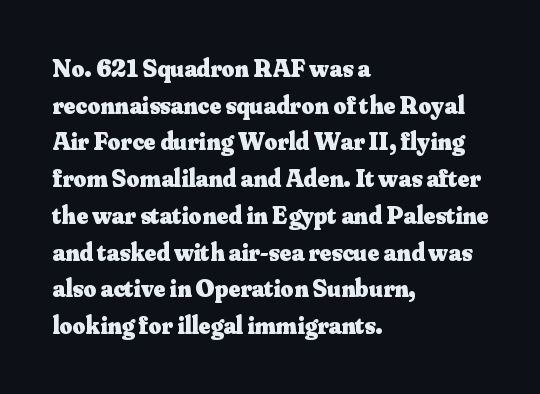
Compared with an ordinary text face, these strokes are far heavier — a full bold. Tall strokes in this sample are plumb rather than angled. Reading down the block, your eye returns to a fixed left position each line. The space directly below the letters is spotless. Leading matches the norm, producing a regular column. The type is set solid horizontally, with unmodified tracking.
